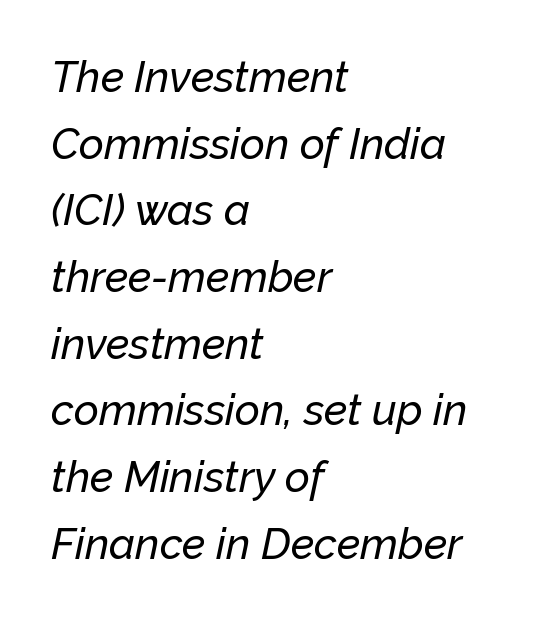
{"italic": "yes", "lean": "right", "slant_degrees": 12, "width": "normal", "stroke_contrast": "low", "x_height": "medium", "monospaced": "no", "underline": "no", "align": "left", "line_spacing": "normal", "line_spacing_ratio": 1.55, "letter_spacing": "normal", "letter_spacing_em": 0.0, "glyph_px": 43}
